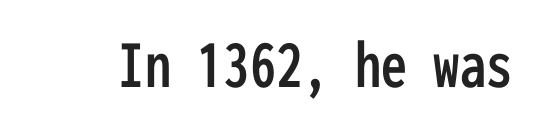
Underline: absent. Ascenders rise straight up at ninety degrees. Compared with typical body copy, the letter spacing here is the same. Each letter, wide or thin by design, is forced into the same width here.
